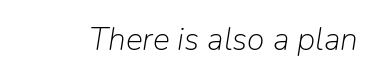
{"italic": "yes", "lean": "right", "slant_degrees": 9, "bold": "no", "weight": "light", "width": "normal", "stroke_contrast": "low", "x_height": "medium", "monospaced": "no", "underline": "no", "letter_spacing": "normal", "letter_spacing_em": 0.0, "glyph_px": 32}
